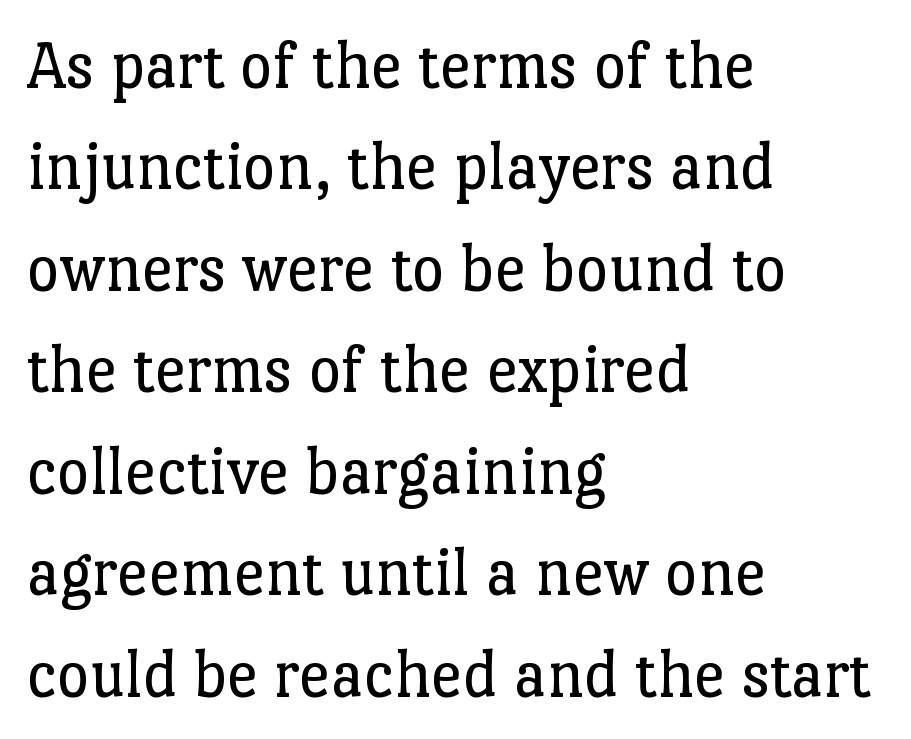
{"serif": "yes", "italic": "no", "bold": "no", "weight": "regular", "width": "normal", "stroke_contrast": "low", "x_height": "medium", "monospaced": "no", "underline": "no", "align": "left", "line_spacing": "normal", "line_spacing_ratio": 1.45, "letter_spacing": "normal", "letter_spacing_em": 0.0, "glyph_px": 70}
